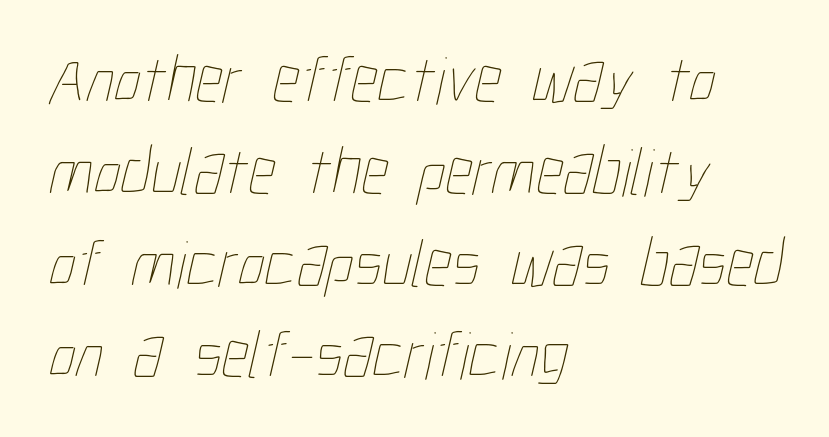
{"bold": "no", "weight": "thin", "width": "condensed", "stroke_contrast": "low", "x_height": "medium", "monospaced": "no", "underline": "no", "align": "left", "line_spacing": "normal", "line_spacing_ratio": 1.35, "letter_spacing": "normal", "letter_spacing_em": 0.0, "glyph_px": 68}
